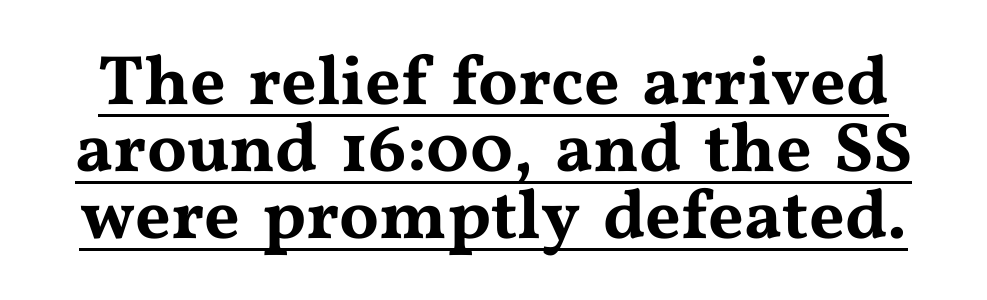
{"serif": "yes", "italic": "no", "width": "wide", "stroke_contrast": "medium", "x_height": "medium", "monospaced": "no", "underline": "yes", "line_spacing": "tight", "line_spacing_ratio": 0.96, "letter_spacing": "normal", "letter_spacing_em": 0.0, "glyph_px": 70}
